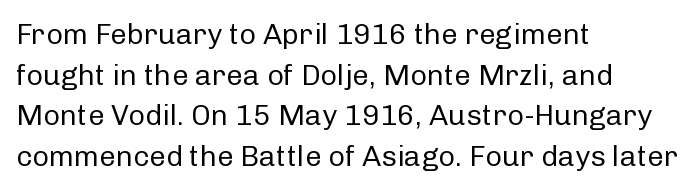
{"serif": "no", "italic": "no", "bold": "no", "weight": "regular", "width": "normal", "stroke_contrast": "low", "x_height": "medium", "monospaced": "no", "underline": "no", "align": "left", "line_spacing": "normal", "line_spacing_ratio": 1.4, "letter_spacing": "normal", "letter_spacing_em": 0.0, "glyph_px": 29}
